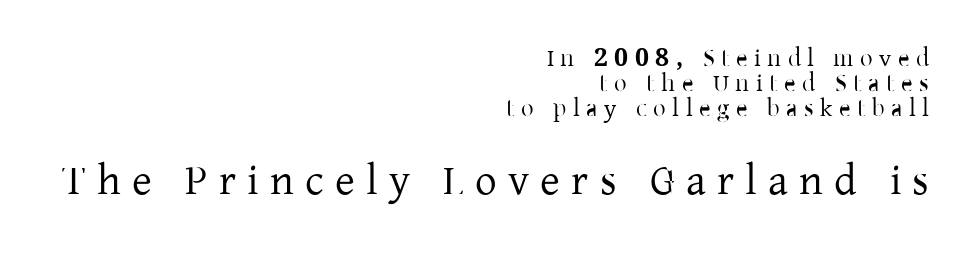
Typesetter's note — lower block bumped up in size, upper block left smaller. Look at the tracking — it's clearly loosened, letters drifting apart. Note the varied advance widths — an 'i' is clearly narrower than an 'm'. The specimen reads as upright at a glance. Horizontal bands of white between lines are thin slivers.
